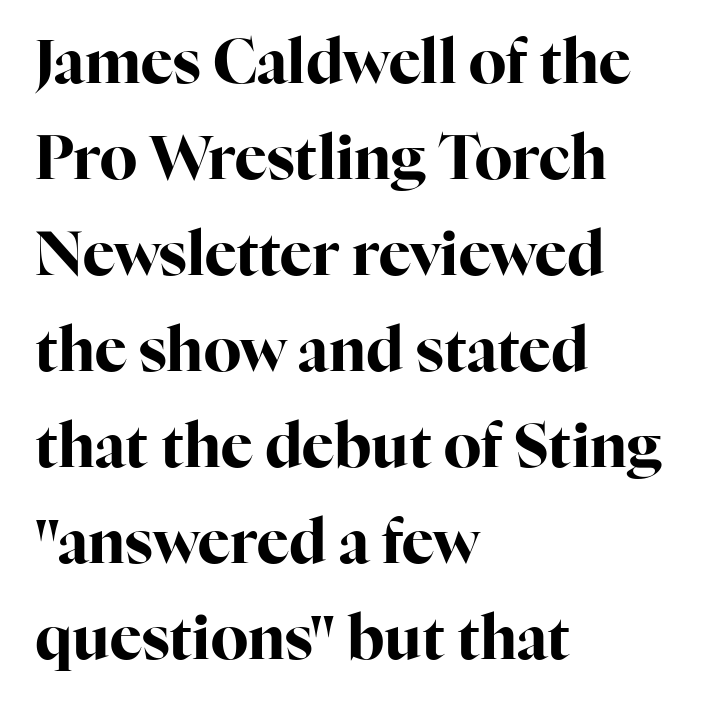
{"serif": "yes", "italic": "no", "bold": "yes", "weight": "bold", "width": "normal", "stroke_contrast": "high", "x_height": "medium", "monospaced": "no", "underline": "no", "align": "left", "line_spacing": "normal", "line_spacing_ratio": 1.6, "letter_spacing": "normal", "letter_spacing_em": 0.0, "glyph_px": 60}
